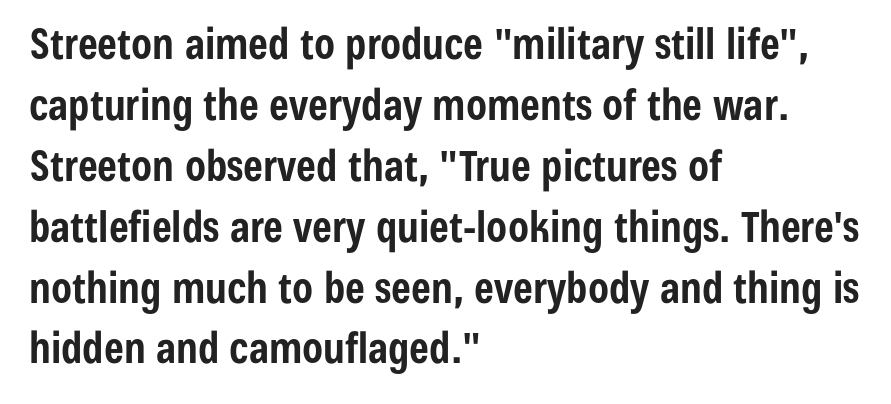
Q: Is the text bold? A: Yes.
Q: Is the text italic (slanted)? A: No, it is upright.
Q: Is the typeface a serif or a sans-serif typeface? A: Sans-serif.
Q: Is the text underlined? A: No.
Q: How is the paragraph aligned? A: Left-aligned.
Q: Is the spacing between letters normal or unusually wide? A: Normal.
Q: Is the spacing between lines tight, normal or loose? A: Normal.
Q: Width (condensed, normal, or wide)? A: Condensed.
Q: Stroke contrast? A: Low.
Q: x-height? A: Medium.
Q: Monospaced? A: No.
